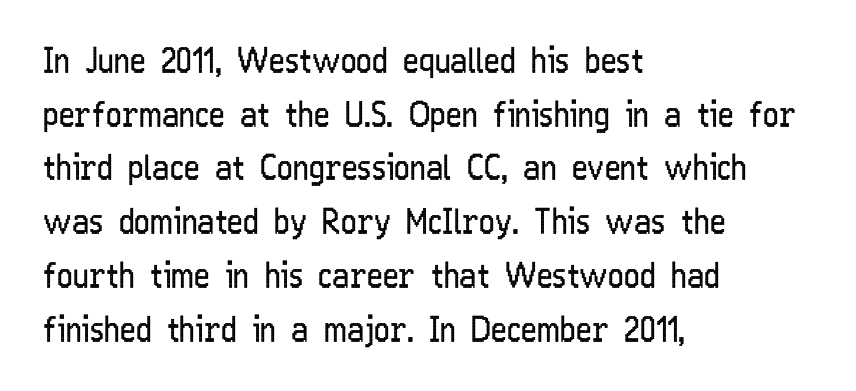
{"serif": "no", "italic": "no", "bold": "no", "weight": "regular", "width": "condensed", "stroke_contrast": "low", "x_height": "medium", "monospaced": "no", "underline": "no", "align": "left", "line_spacing": "normal", "line_spacing_ratio": 1.58, "letter_spacing": "normal", "letter_spacing_em": 0.0, "glyph_px": 34}
